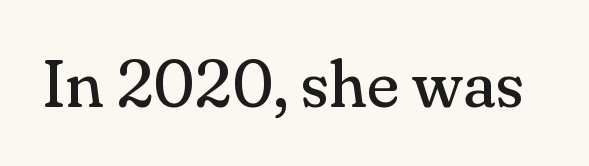
{"serif": "yes", "italic": "no", "bold": "no", "weight": "regular", "width": "normal", "stroke_contrast": "medium", "x_height": "small", "monospaced": "no", "underline": "no", "letter_spacing": "normal", "letter_spacing_em": 0.0, "glyph_px": 66}
